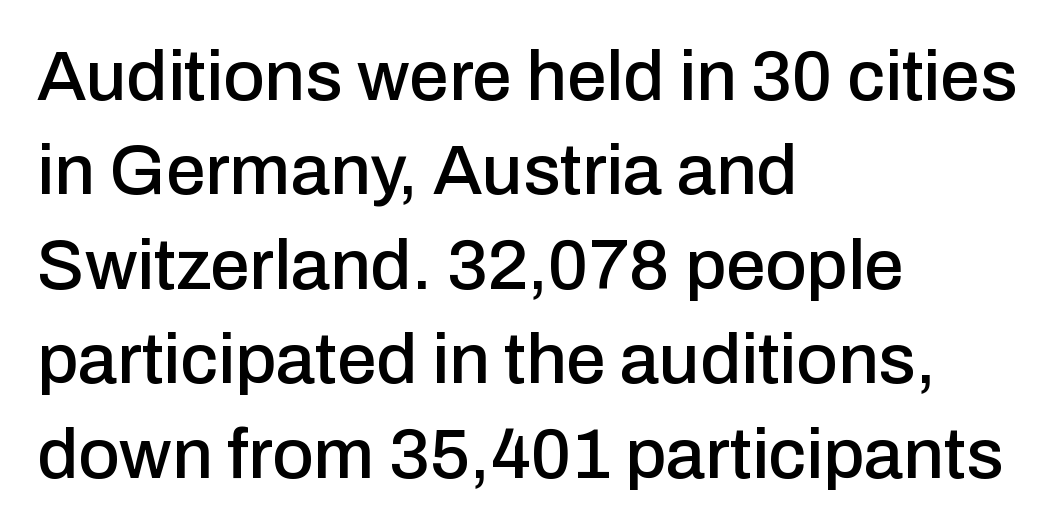
{"serif": "no", "italic": "no", "width": "normal", "stroke_contrast": "low", "x_height": "medium", "monospaced": "no", "underline": "no", "align": "left", "line_spacing": "normal", "line_spacing_ratio": 1.33, "letter_spacing": "normal", "letter_spacing_em": 0.0, "glyph_px": 71}
